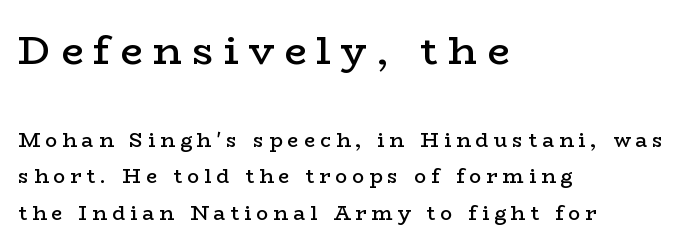
A roman cut, with each character standing at attention. You could not count columns in this text — the font is proportionally spaced. In CSS terms this would be text-align: left. Are there feet on the stems? There are — it's a serif. Words appear elongated and porous because spacing is wide.
